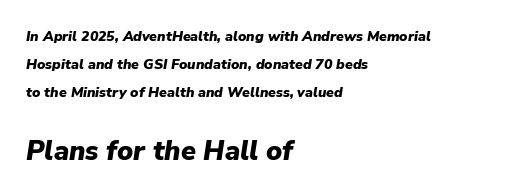
Q: Is the text bold? A: Yes.
Q: Is the text italic (slanted)? A: Yes, it leans right by about 9 degrees.
Q: Is the text underlined? A: No.
Q: How is the paragraph aligned? A: Left-aligned.
Q: Is the spacing between letters normal or unusually wide? A: Normal.
Q: Is the spacing between lines tight, normal or loose? A: Loose.
Q: Which block of text is set in a larger size, the first (top) or the second (bottom)? A: The second (bottom) one.
